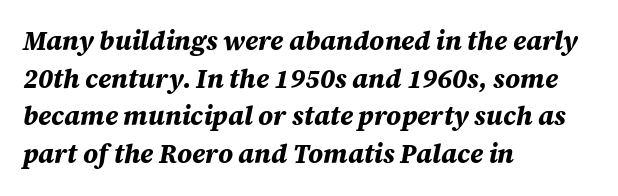
Q: Is the text bold? A: Yes.
Q: Is the text italic (slanted)? A: Yes, it leans right by about 12 degrees.
Q: Is the text underlined? A: No.
Q: How is the paragraph aligned? A: Left-aligned.
Q: Is the spacing between letters normal or unusually wide? A: Normal.
Q: Is the spacing between lines tight, normal or loose? A: Normal.
